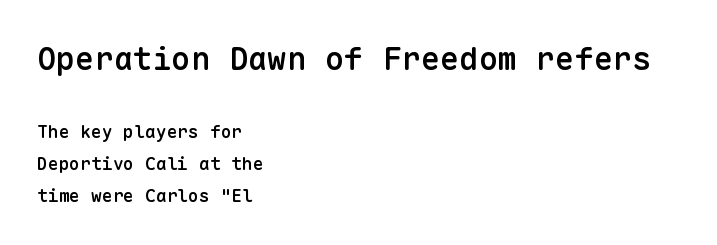
Does the type have serifs? No, each stem ends abruptly. Here the designer chose a console-style face with uniform glyph widths. Stroke thickness is moderately raised; the sample reads as semibold. The axis of the letterforms is exactly vertical. The line texture is even and compact thanks to regular tracking. Teacher's note: observe the even left margin — that is flush-left alignment.
